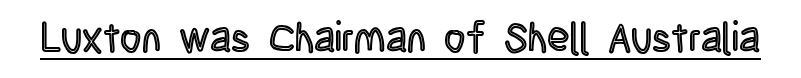
Proportional: the letters do not fall into vertical columns. Underlining? Definitely there. The horizontal fit of the characters is conventional and even. A roman cut, with each character standing at attention.
